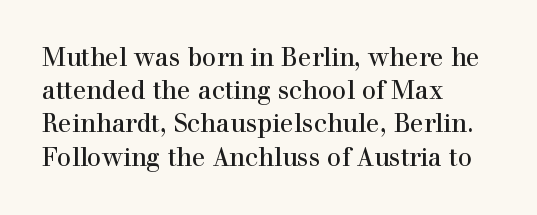
Students, observe: this is what conventionally led text looks like. Look at the tracking — it's just the regular setting, nothing added. The paragraph has a hard left edge and a soft right edge. Check under the words: just untouched page. The lettering holds an erect, upright posture throughout.
